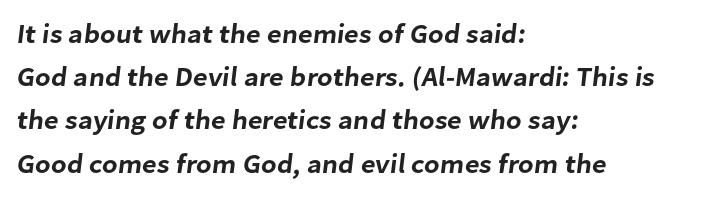
Q: Is the text underlined? A: No.
Q: How is the paragraph aligned? A: Left-aligned.
Q: Is the spacing between letters normal or unusually wide? A: Normal.
Q: Is the spacing between lines tight, normal or loose? A: Normal.
